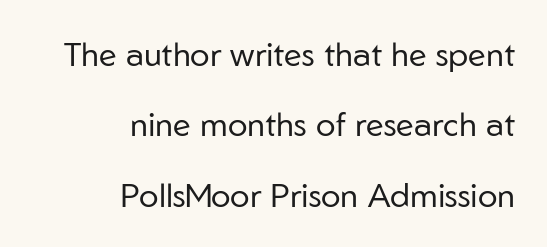
No word sits above an underline. A typesetter would call this zero additional tracking. Whoever set this chose breathing room over compactness in the vertical rhythm. Weight: in the light-to-regular range. Is there any slant? The stems are plumb. Think of a printed novel: that variable character pitch is what you see here.
